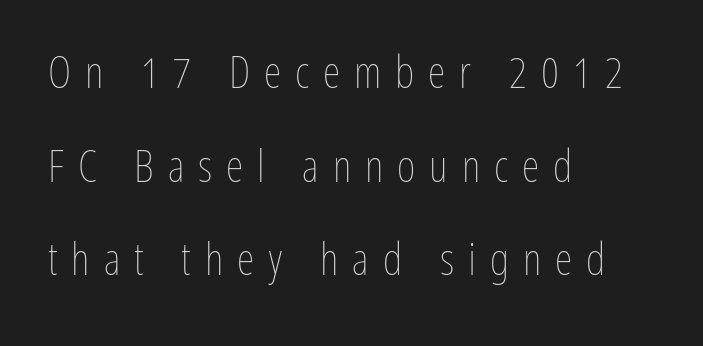
Anything drawn beneath the words? Only blank space. A typesetter would call this proportional, since set widths differ per character. Rendered with straight, roman letterforms. Stem width sits at or under what a default text font uses. Each line starts at the same left margin while the right side varies.
